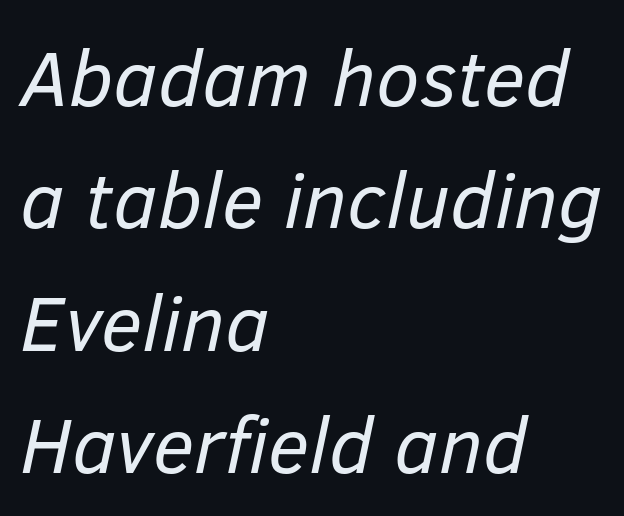
The image shows 79 px regular-weight type, italic (leaning right); set left-aligned, normal line spacing (1.55x), normal letter spacing, not underlined; low stroke contrast and a medium x-height.
